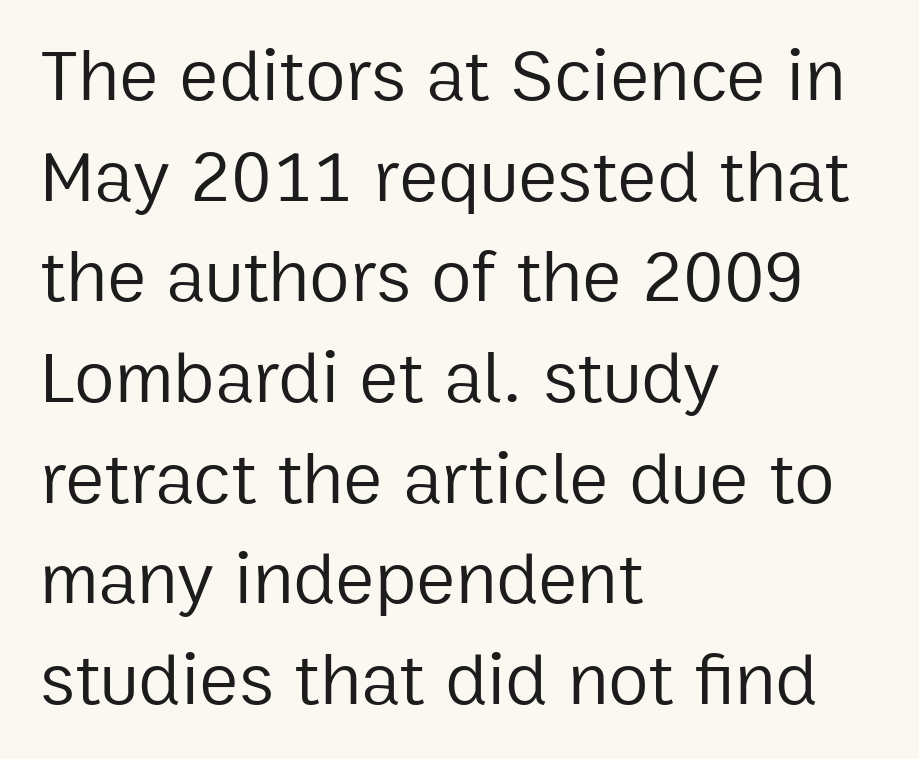
Here the designer chose a conventional face with non-uniform glyph widths. Stroke mass is kept to a normal reading level or below. The type sits square on the baseline with zero lean. Every row of glyphs begins at an identical x-position on the left. Underlining? Definitely not there. The letterforms sit shoulder to shoulder at normal distance.
